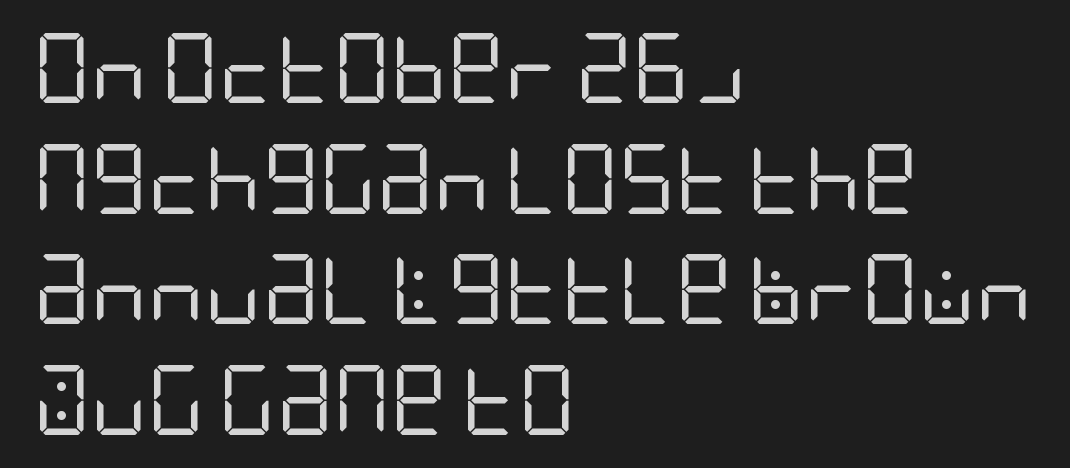
{"serif": "no", "italic": "no", "bold": "no", "weight": "regular", "width": "condensed", "stroke_contrast": "low", "x_height": "large", "underline": "no", "align": "left", "line_spacing": "normal", "line_spacing_ratio": 1.58, "letter_spacing": "normal", "letter_spacing_em": 0.0, "glyph_px": 70}
